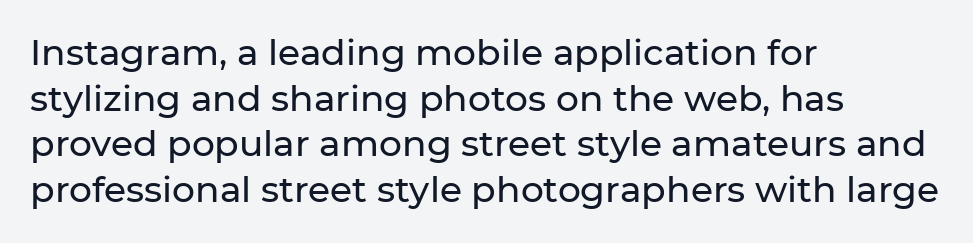
The image shows 36 px sans-serif type, upright; set left-aligned, normal line spacing (1.27x), normal letter spacing, not underlined; low stroke contrast and a medium x-height.
